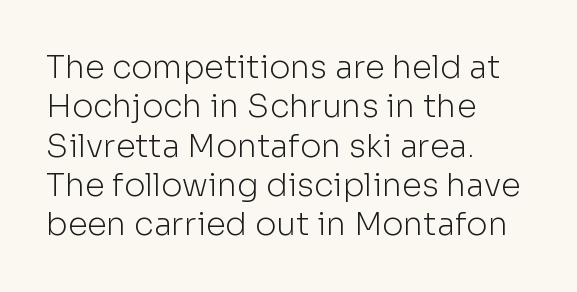
This is sans-serif lettering, the kind often seen on screens and signage. A typesetter would call this proportional, since set widths differ per character. If you drew a ruler down the left edge, every line would touch it. Unmarked baselines from the first word to the last.
